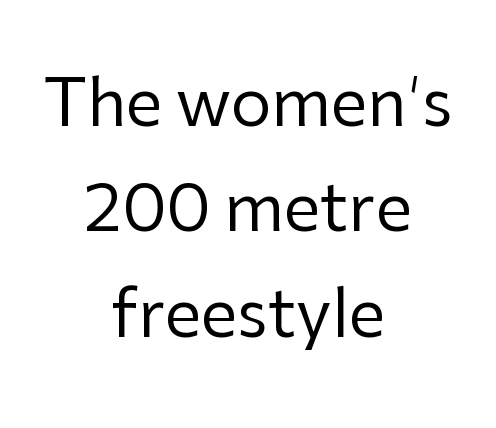
The image shows 65 px regular-weight sans-serif type, upright; set centered, normal line spacing (1.62x), normal letter spacing, not underlined; low stroke contrast and a medium x-height.
